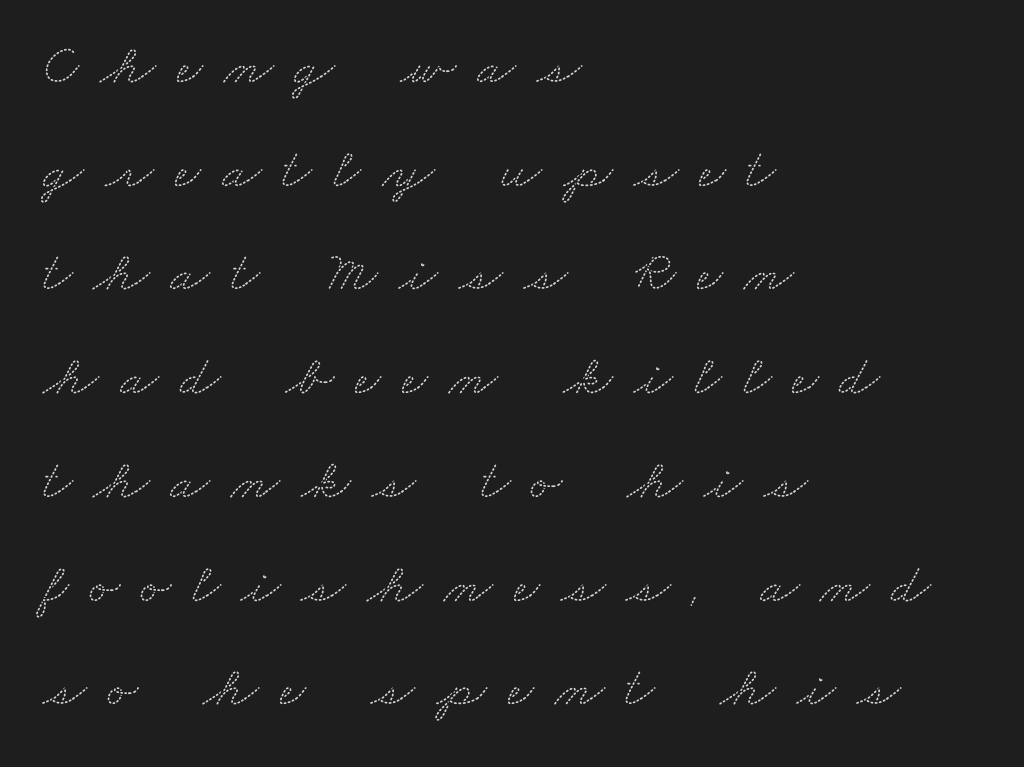
Small tapered or slab feet sit at the stroke ends, so this counts as serif. Short note: letters widely spaced. This sample has the flowing, uneven cadence of proportional lettering. Caption: multi-line text, flush left, ragged right. The area under the type is left untouched.
